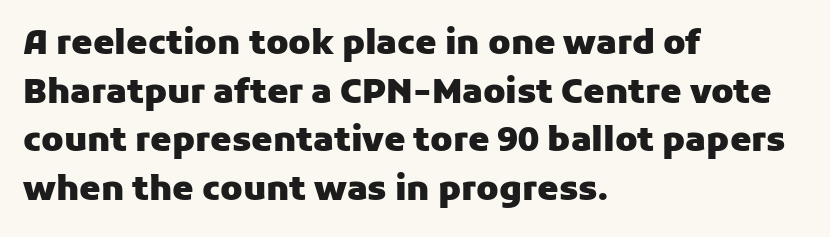
Typeset ragged right — the left edge is the straight one. Rule under the text: the space is simply empty. Nothing sits at the stroke ends, so this counts as sans-serif. A typesetter would call this proportional, since set widths differ per character. Italic: no, the glyphs are upright roman.
